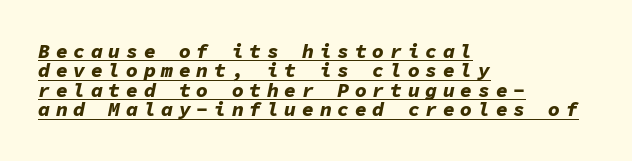
The rendering inserts visible extra space after every character. Notice how thick the strokes are: this is what a full bold looks like. Whoever set this chose condensed vertical rhythm over breathing room. Notice how a bar underscores the lettering throughout.
